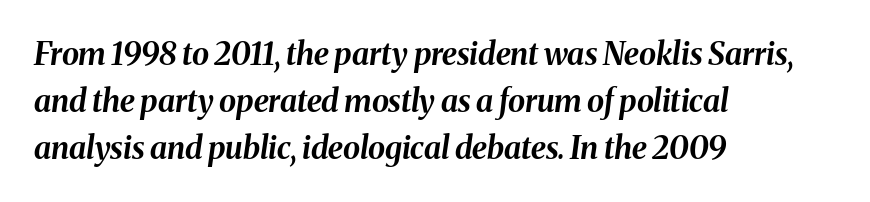
The image shows 31 px bold type, italic (leaning right); set left-aligned, normal line spacing (1.51x), normal letter spacing, not underlined; medium stroke contrast and a medium x-height.
